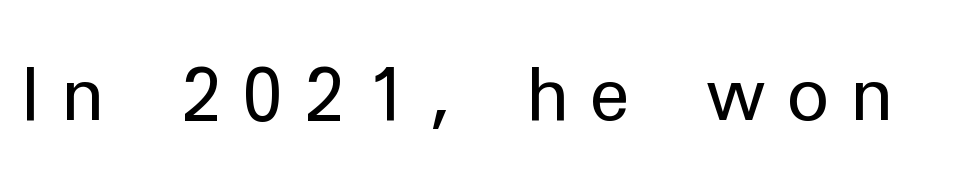
The passage shown is typed in a proportional face where columns would drift. Regarding serifs, this sample does without them. The typography opts for an upright posture over an oblique one. A bare baseline throughout the passage.
